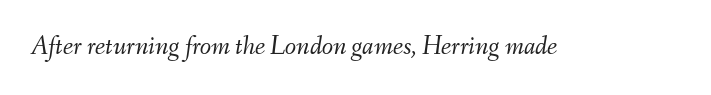
Q: Is the text bold? A: No.
Q: Is the text italic (slanted)? A: Yes, it leans right by about 9 degrees.
Q: Is the text underlined? A: No.
Q: Is the spacing between letters normal or unusually wide? A: Normal.
